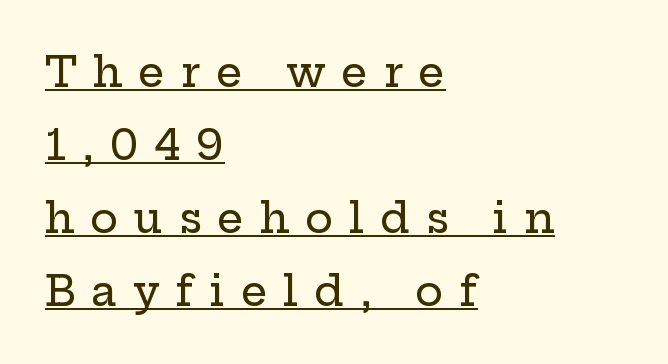
{"serif": "yes", "italic": "no", "width": "wide", "stroke_contrast": "low", "x_height": "medium", "monospaced": "no", "underline": "yes", "align": "left", "line_spacing_ratio": 1.74, "letter_spacing": "wide", "letter_spacing_em": 0.37, "glyph_px": 42}
